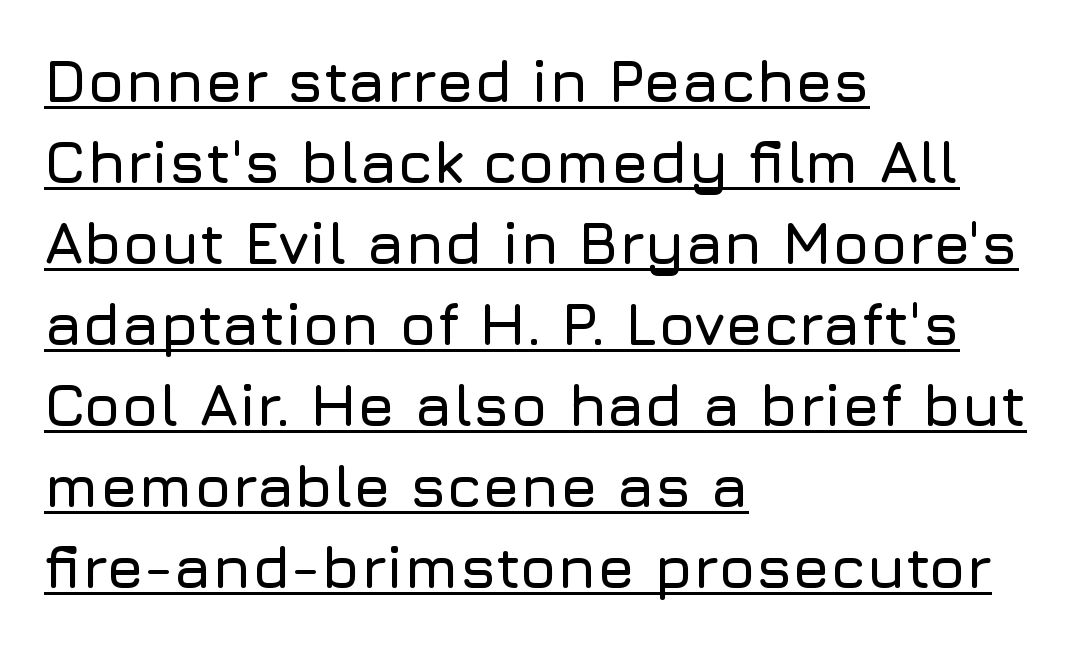
Q: Is the text italic (slanted)? A: No, it is upright.
Q: Is the typeface a serif or a sans-serif typeface? A: Sans-serif.
Q: Is the text underlined? A: Yes.
Q: How is the paragraph aligned? A: Left-aligned.
Q: Is the spacing between letters normal or unusually wide? A: Normal.
Q: Is the spacing between lines tight, normal or loose? A: Normal.
Q: Width (condensed, normal, or wide)? A: Normal.
Q: Stroke contrast? A: Low.
Q: x-height? A: Medium.
Q: Monospaced? A: No.
